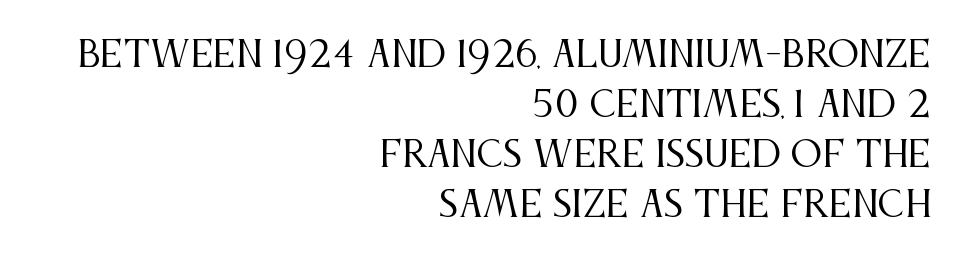
Q: Is the text bold? A: No.
Q: Is the text italic (slanted)? A: No, it is upright.
Q: Is the typeface a serif or a sans-serif typeface? A: Serif.
Q: Is the text underlined? A: No.
Q: How is the paragraph aligned? A: Right-aligned.
Q: Is the spacing between letters normal or unusually wide? A: Normal.
Q: Is the spacing between lines tight, normal or loose? A: Normal.
Q: Width (condensed, normal, or wide)? A: Condensed.
Q: Stroke contrast? A: Medium.
Q: x-height? A: Large.
Q: Monospaced? A: No.
